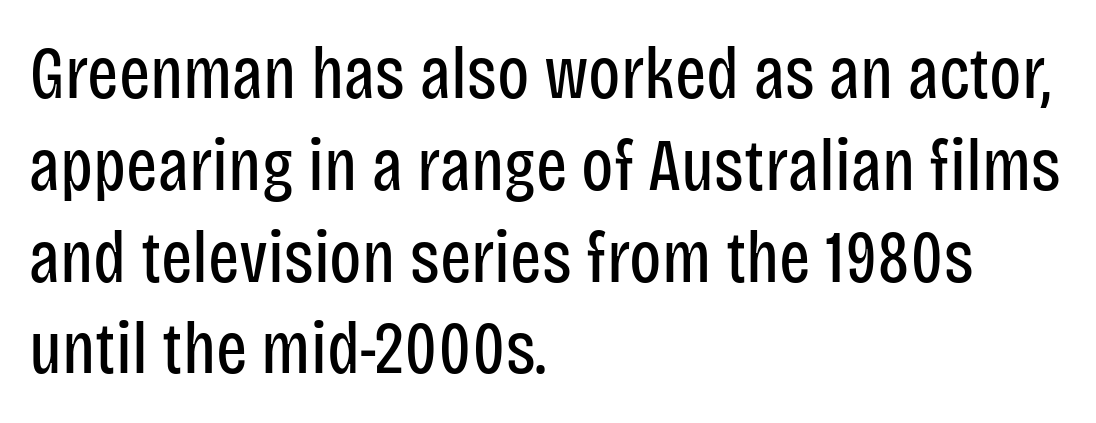
Q: Is the text bold? A: No.
Q: Is the text italic (slanted)? A: No, it is upright.
Q: Is the typeface a serif or a sans-serif typeface? A: Sans-serif.
Q: Is the text underlined? A: No.
Q: How is the paragraph aligned? A: Left-aligned.
Q: Is the spacing between letters normal or unusually wide? A: Normal.
Q: Width (condensed, normal, or wide)? A: Condensed.
Q: Stroke contrast? A: Low.
Q: x-height? A: Large.
Q: Monospaced? A: No.
